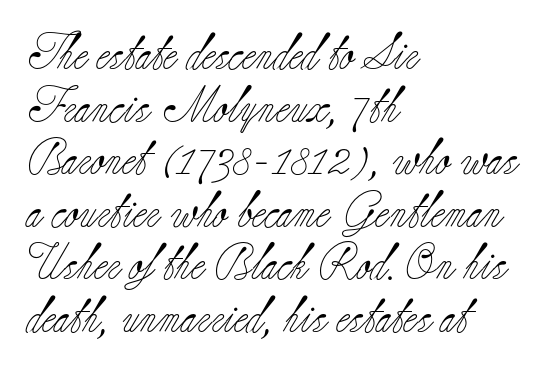
Q: Is the text bold? A: No.
Q: Is the text italic (slanted)? A: Yes.
Q: Is the typeface a serif or a sans-serif typeface? A: Serif.
Q: Is the text underlined? A: No.
Q: How is the paragraph aligned? A: Left-aligned.
Q: Is the spacing between letters normal or unusually wide? A: Normal.
Q: Is the spacing between lines tight, normal or loose? A: Normal.
Q: Width (condensed, normal, or wide)? A: Normal.
Q: Stroke contrast? A: Low.
Q: x-height? A: Small.
Q: Monospaced? A: No.
